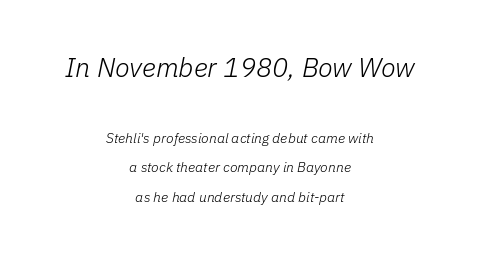
{"italic": "yes", "lean": "right", "slant_degrees": 11, "bold": "no", "underline": "no", "align": "center", "line_spacing": "loose", "line_spacing_ratio": 2.11, "letter_spacing": "normal", "letter_spacing_em": 0.0, "larger_block": "first", "size_ratio": 1.93, "glyph_px": 27}
